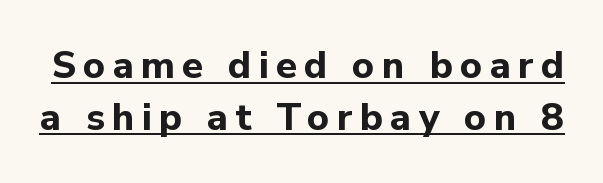
The image shows 38 px bold sans-serif type, upright; set normal line spacing (1.36x), underlined; low stroke contrast and a medium x-height.
